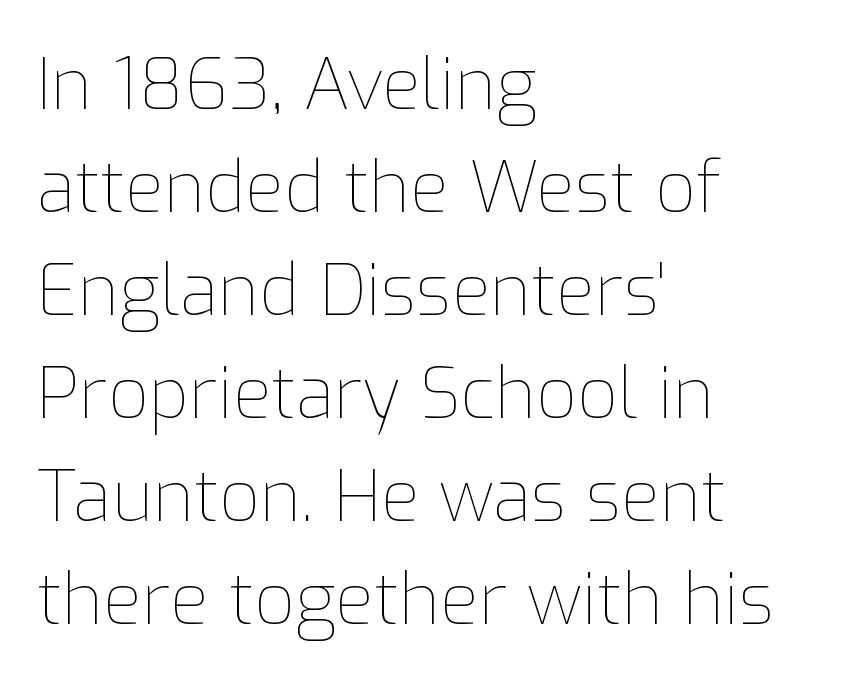
The letters sit at their default tracking, neither squeezed nor spread. Does the leading feel generous? No, just average. Stem width sits at or under what a default text font uses. The setting favours the left margin, as ordinary paragraphs usually do.
